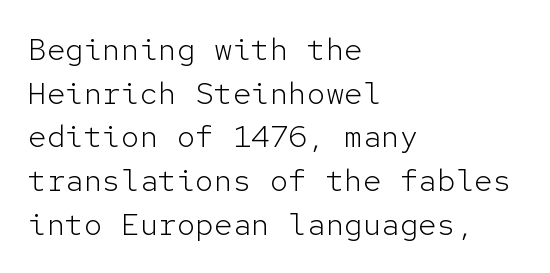
The image shows 31 px light sans-serif type, upright, monospaced; set left-aligned, normal line spacing (1.41x), normal letter spacing, not underlined; low stroke contrast and a medium x-height.
